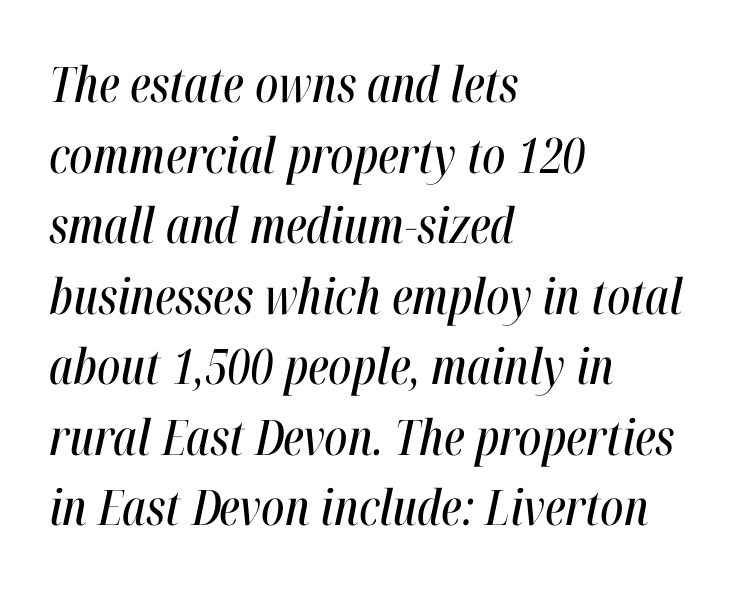
{"italic": "yes", "lean": "right", "slant_degrees": 12, "width": "condensed", "stroke_contrast": "high", "x_height": "medium", "monospaced": "no", "underline": "no", "align": "left", "line_spacing": "normal", "line_spacing_ratio": 1.44, "letter_spacing": "normal", "letter_spacing_em": 0.0, "glyph_px": 49}
